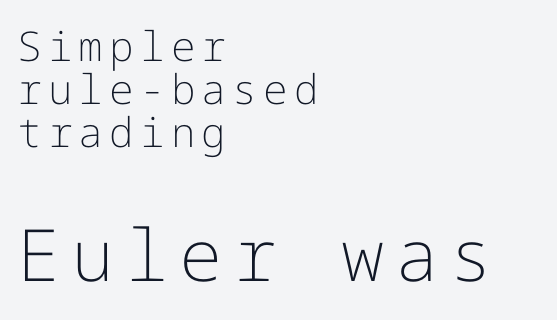
{"serif": "no", "italic": "no", "bold": "no", "weight": "light", "width": "normal", "stroke_contrast": "low", "x_height": "medium", "underline": "no", "align": "left", "line_spacing": "tight", "line_spacing_ratio": 1.05, "larger_block": "second", "size_ratio": 1.76, "glyph_px": 72}
